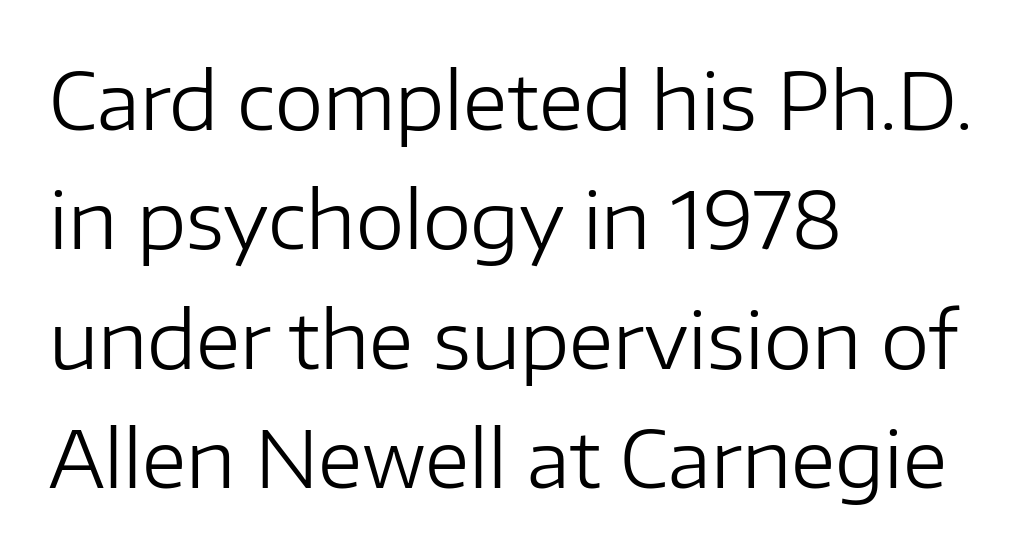
The image shows 78 px regular-weight sans-serif type, upright; set left-aligned, normal line spacing (1.53x), normal letter spacing, not underlined; low stroke contrast and a medium x-height.
